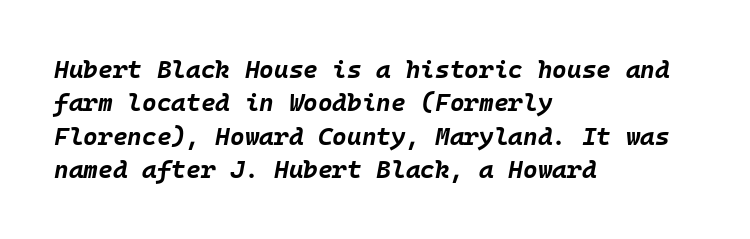
The image shows 25 px bold type, italic (leaning right); set left-aligned, normal line spacing (1.34x), normal letter spacing, not underlined.
